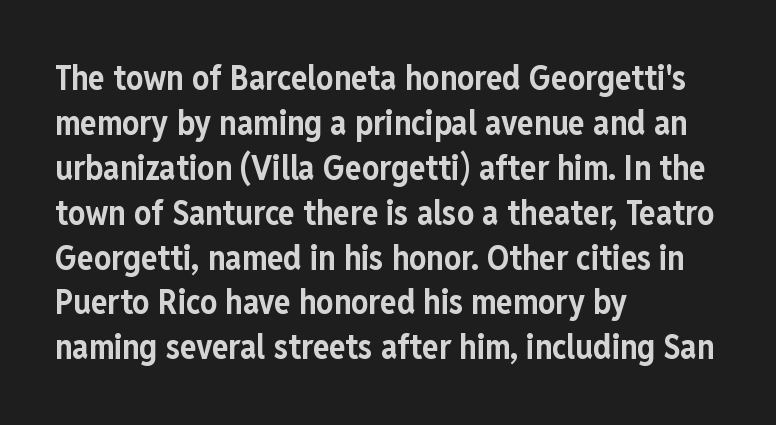
{"serif": "no", "italic": "no", "bold": "yes", "weight": "bold", "width": "condensed", "stroke_contrast": "low", "x_height": "medium", "monospaced": "no", "underline": "no", "align": "left", "line_spacing": "normal", "line_spacing_ratio": 1.32, "letter_spacing": "normal", "letter_spacing_em": 0.0, "glyph_px": 34}
